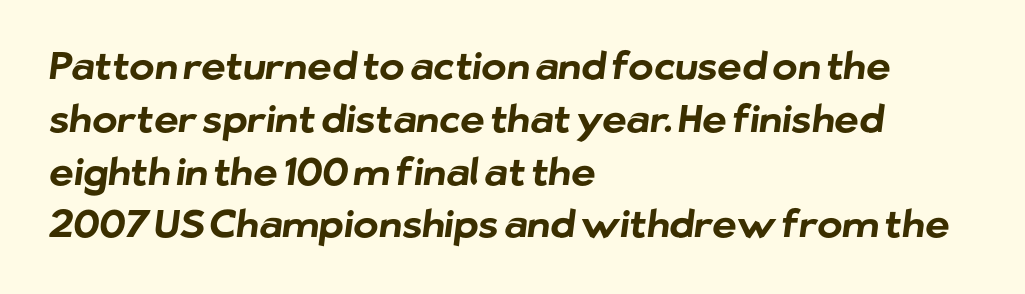
The image shows 38 px bold sans-serif type; set left-aligned, normal line spacing (1.39x), normal letter spacing, not underlined; low stroke contrast and a medium x-height.
